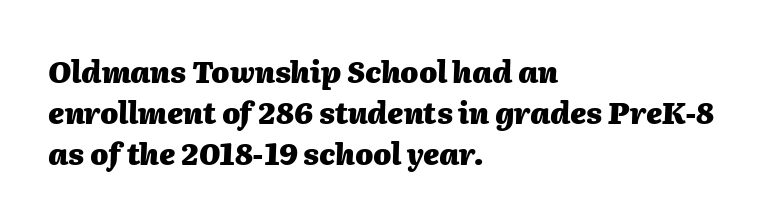
{"italic": "yes", "lean": "right", "slant_degrees": 2, "bold": "yes", "weight": "heavy", "width": "normal", "stroke_contrast": "medium", "x_height": "medium", "monospaced": "no", "underline": "no", "align": "left", "line_spacing": "normal", "line_spacing_ratio": 1.42, "letter_spacing": "normal", "letter_spacing_em": 0.0, "glyph_px": 29}
